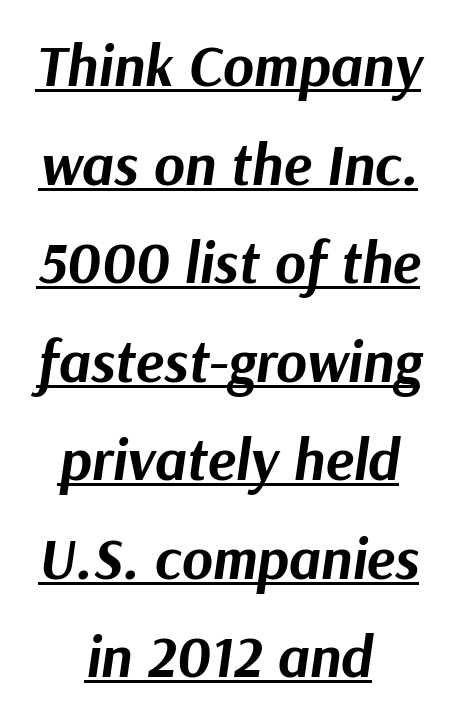
{"italic": "yes", "lean": "right", "slant_degrees": 9, "bold": "yes", "weight": "bold", "width": "normal", "stroke_contrast": "medium", "x_height": "medium", "monospaced": "no", "underline": "yes", "align": "center", "line_spacing": "normal", "line_spacing_ratio": 1.67, "letter_spacing": "normal", "letter_spacing_em": 0.0, "glyph_px": 59}
